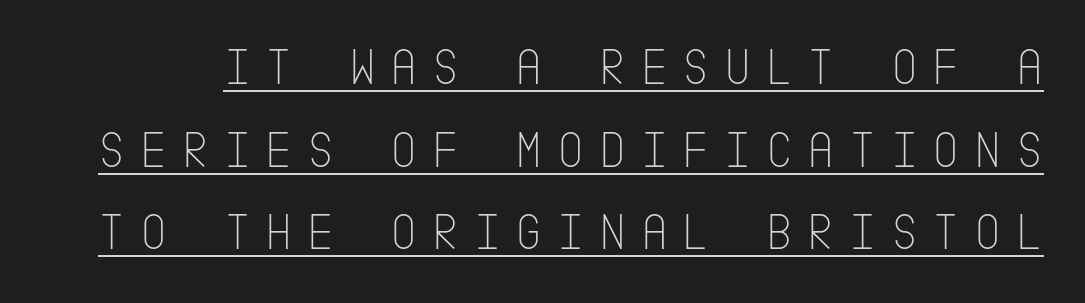
Q: Is the text bold? A: No.
Q: Is the text italic (slanted)? A: No, it is upright.
Q: Is the typeface a serif or a sans-serif typeface? A: Sans-serif.
Q: Is the text underlined? A: Yes.
Q: Is the spacing between letters normal or unusually wide? A: Unusually wide.
Q: Is the spacing between lines tight, normal or loose? A: Normal.
Q: Width (condensed, normal, or wide)? A: Condensed.
Q: Stroke contrast? A: Low.
Q: x-height? A: Large.
